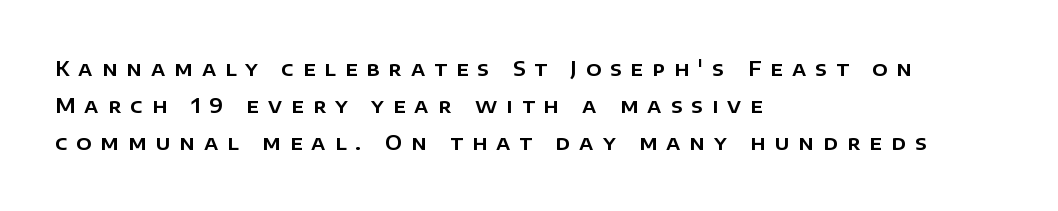
No italicization has been applied; the sample stays upright. The rendering anchors every line to the left-hand side. Beneath every word, the page is bare. The letters are spread apart with noticeably loose tracking.
